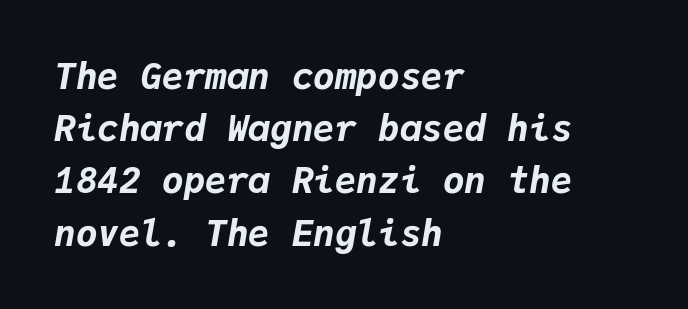
Strokes here are thick enough to call this a true bold. There's an unmistakable incline to the writing here. Regarding leading, the lines here are spaced in the standard way. Is this a fixed-width face? Yes — each glyph sits in an identical cell. Line starts are locked; line ends wander.
